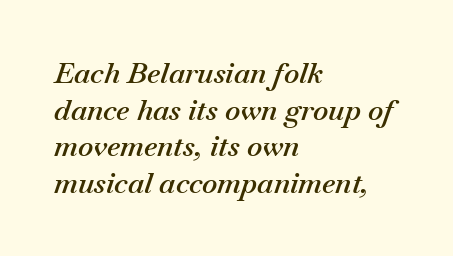
The image shows 29 px semibold type, italic (leaning right); set left-aligned, normal line spacing (1.26x), normal letter spacing, not underlined; medium stroke contrast and a small x-height.
